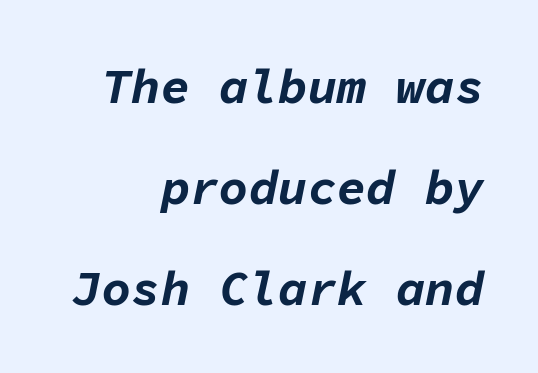
Q: Is the text bold? A: Yes.
Q: Is the text italic (slanted)? A: Yes, it leans right by about 11 degrees.
Q: Is the text underlined? A: No.
Q: How is the paragraph aligned? A: Right-aligned.
Q: Is the spacing between letters normal or unusually wide? A: Normal.
Q: Is the spacing between lines tight, normal or loose? A: Loose.
Q: Width (condensed, normal, or wide)? A: Normal.
Q: Stroke contrast? A: Low.
Q: x-height? A: Medium.
Q: Monospaced? A: Yes.
